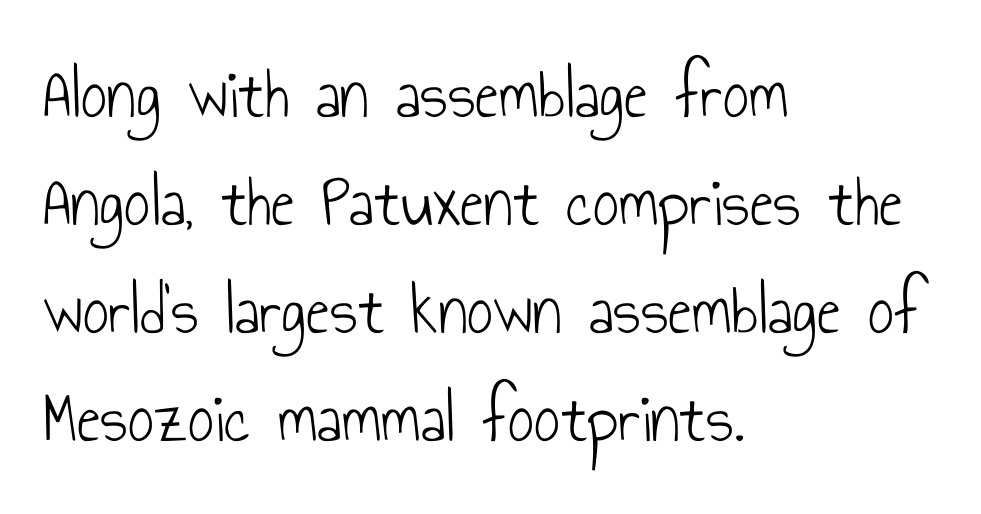
The image shows 72 px light, condensed sans-serif type, upright; set left-aligned, normal line spacing (1.5x), normal letter spacing, not underlined; low stroke contrast and a small x-height.
